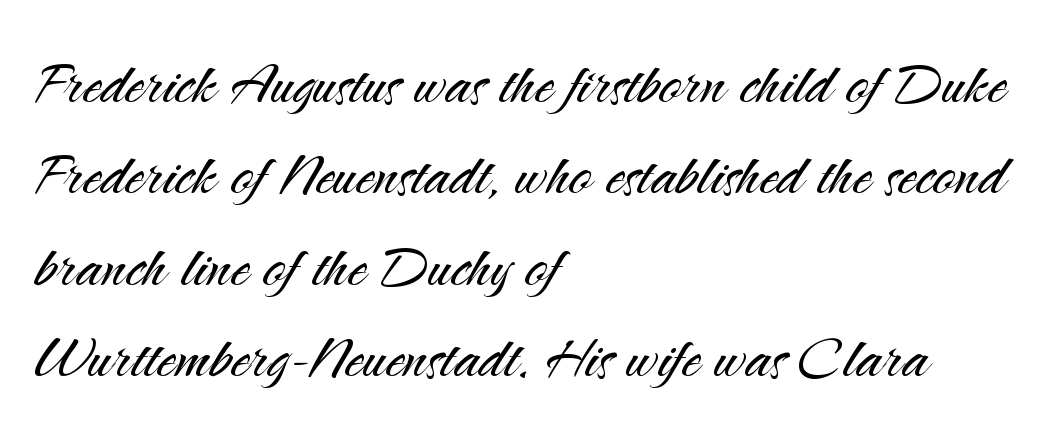
{"serif": "no", "bold": "no", "weight": "light", "width": "normal", "stroke_contrast": "medium", "x_height": "small", "monospaced": "no", "underline": "no", "align": "left", "line_spacing_ratio": 1.22, "letter_spacing": "normal", "letter_spacing_em": 0.0, "glyph_px": 75}
